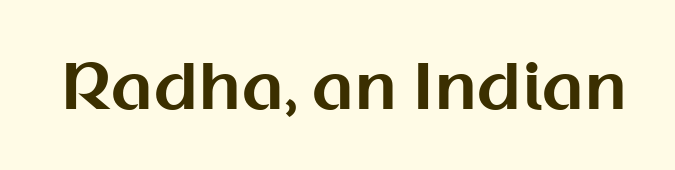
Q: Is the text bold? A: Yes.
Q: Is the text italic (slanted)? A: No, it is upright.
Q: Is the typeface a serif or a sans-serif typeface? A: Sans-serif.
Q: Is the text underlined? A: No.
Q: Is the spacing between letters normal or unusually wide? A: Normal.
Q: Width (condensed, normal, or wide)? A: Normal.
Q: Stroke contrast? A: Medium.
Q: x-height? A: Medium.
Q: Monospaced? A: No.
